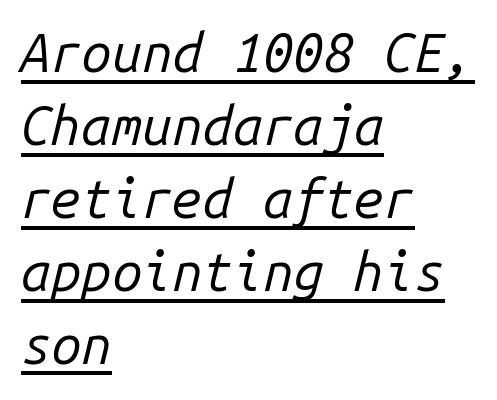
{"italic": "yes", "lean": "right", "slant_degrees": 14, "bold": "no", "weight": "regular", "width": "normal", "stroke_contrast": "low", "x_height": "medium", "monospaced": "yes", "underline": "yes", "align": "left", "line_spacing": "normal", "line_spacing_ratio": 1.35, "letter_spacing": "normal", "letter_spacing_em": 0.0, "glyph_px": 54}
